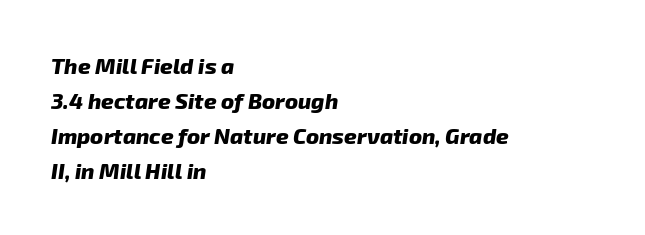
The image shows 22 px bold type; set left-aligned, normal line spacing (1.59x), normal letter spacing, not underlined.
